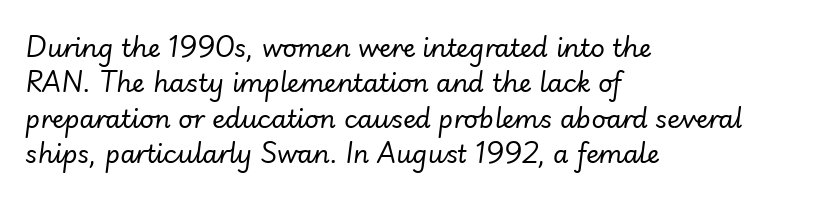
Weight class: somewhere from thin through regular. Posture: slanted. Rule under the text: the space is simply empty. Vertically, the passage feels balanced, rows spaced as you'd expect.
